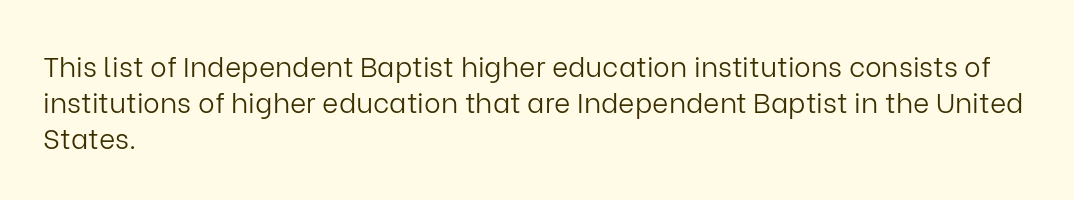
The image shows 28 px light sans-serif type, upright; set left-aligned, normal line spacing (1.28x), normal letter spacing, not underlined; low stroke contrast and a medium x-height.
